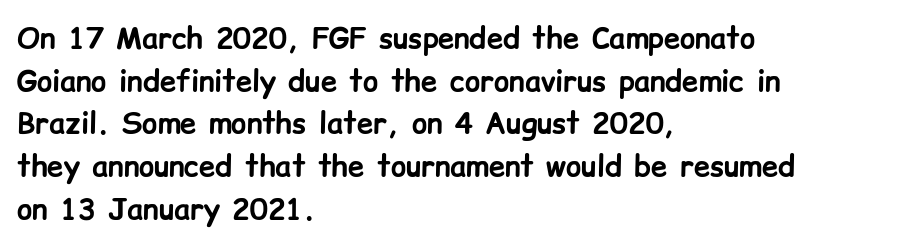
The image shows 29 px bold sans-serif type, upright; set left-aligned, normal line spacing (1.47x), normal letter spacing, not underlined; low stroke contrast and a medium x-height.
